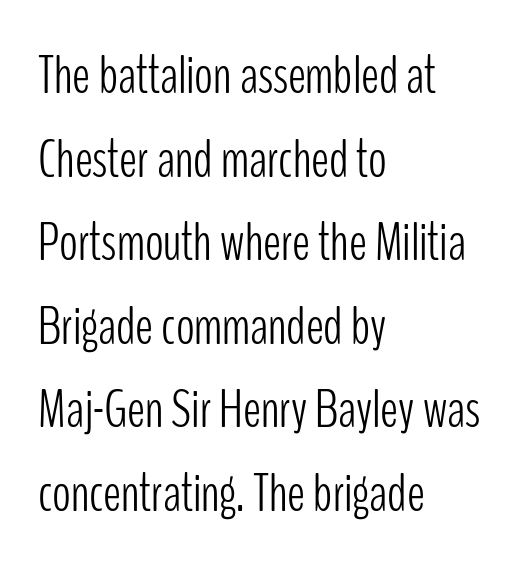
How are the letters spaced? Ordinarily, with no added tracking. A classic flush-left, rag-right setting is used for this passage. Each letter keeps its own natural width here, so spacing adapts to shape. This is the regular roman posture of the typeface. Stroke mass is kept to a normal reading level or below. Students, observe: this is what conventionally led text looks like.
